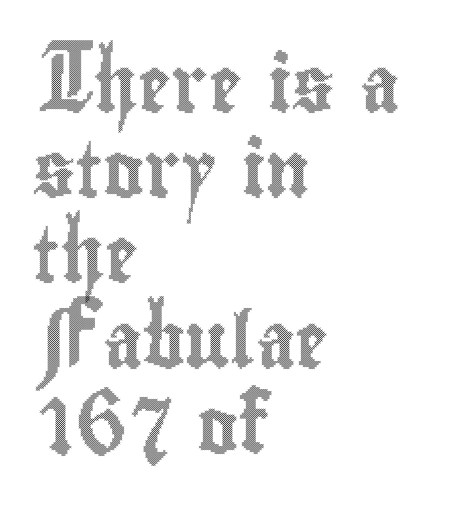
The image shows 55 px condensed type, upright; set left-aligned, normal line spacing (1.55x), normal letter spacing, not underlined; a small x-height.
